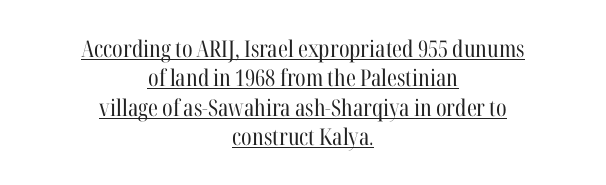
Q: Is the text bold? A: No.
Q: Is the text italic (slanted)? A: No, it is upright.
Q: Is the text underlined? A: Yes.
Q: How is the paragraph aligned? A: Centered.
Q: Is the spacing between letters normal or unusually wide? A: Normal.
Q: Is the spacing between lines tight, normal or loose? A: Normal.
